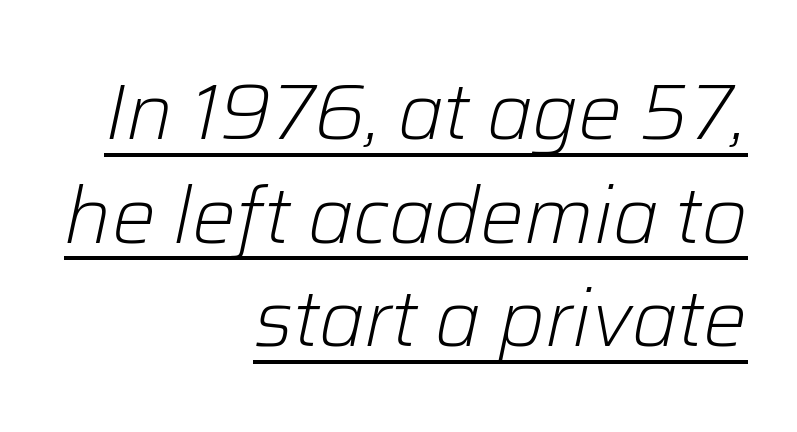
{"italic": "yes", "lean": "right", "slant_degrees": 12, "bold": "no", "weight": "light", "width": "normal", "stroke_contrast": "low", "x_height": "medium", "monospaced": "no", "underline": "yes", "align": "right", "line_spacing": "normal", "line_spacing_ratio": 1.33, "letter_spacing": "normal", "letter_spacing_em": 0.0, "glyph_px": 78}
